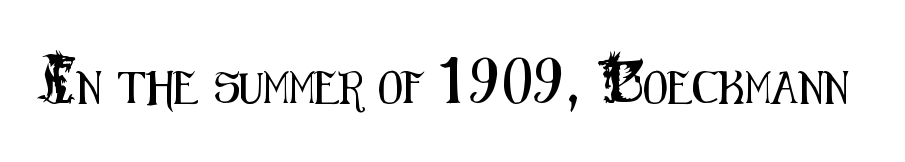
The image shows 32 px condensed sans-serif type, upright; set normal letter spacing, not underlined; medium stroke contrast and a small x-height.
